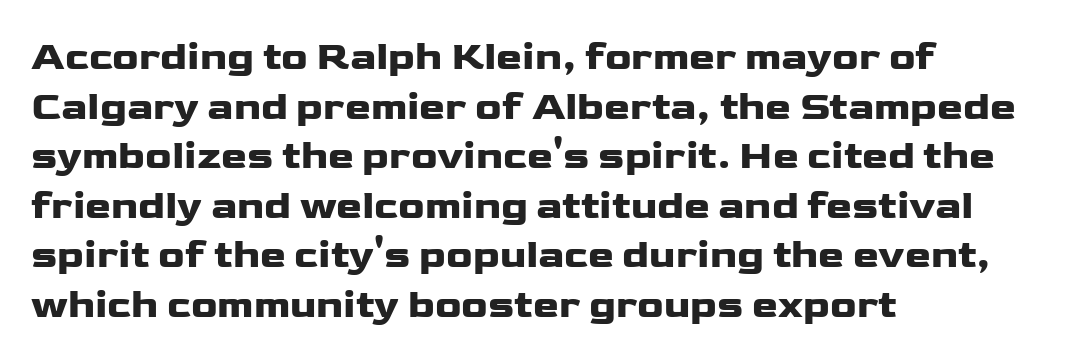
The rows are spaced the way most documents space them. Quick note: underline off. Observe the absence of serifs on each vertical stroke in this sample. How are the letters spaced? Ordinarily, with no added tracking.
